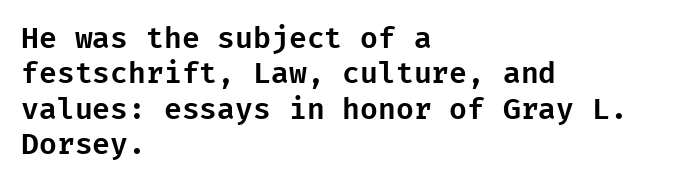
{"serif": "no", "italic": "no", "width": "normal", "stroke_contrast": "low", "x_height": "medium", "underline": "no", "align": "left", "line_spacing_ratio": 1.22, "letter_spacing": "normal", "letter_spacing_em": 0.0, "glyph_px": 29}
